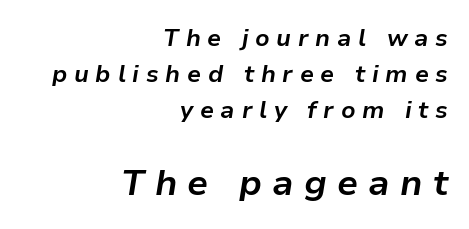
The rendering inserts visible extra space after every character. The rendering uses natural spacing where letterforms have individual widths. The typography opts for an oblique posture over an upright one. Caption: bold face, heavy strokes.
